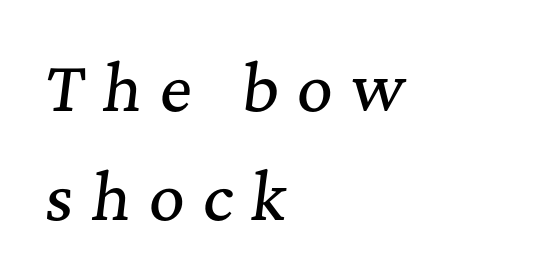
Classification — serif. Rendered with sloped, italic letterforms. Here the glyphs are tracked loosely, breaking word shapes into spaced letters. Each letter keeps its own natural width here, so spacing adapts to shape. Where is the straight margin? On the left. Bare-footed words on every line.
